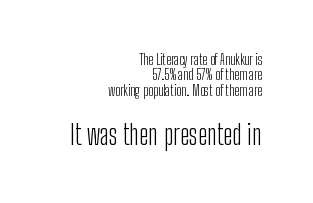
The image shows 27 px text type, upright; set right-aligned, tight line spacing (1.09x), normal letter spacing, not underlined; the second (bottom) block is 1.93x larger.
